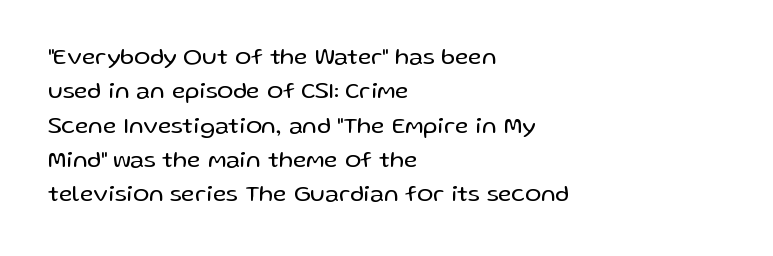
Q: Is the text bold? A: No.
Q: Is the text italic (slanted)? A: No, it is upright.
Q: Is the text underlined? A: No.
Q: How is the paragraph aligned? A: Left-aligned.
Q: Is the spacing between letters normal or unusually wide? A: Normal.
Q: Is the spacing between lines tight, normal or loose? A: Normal.
